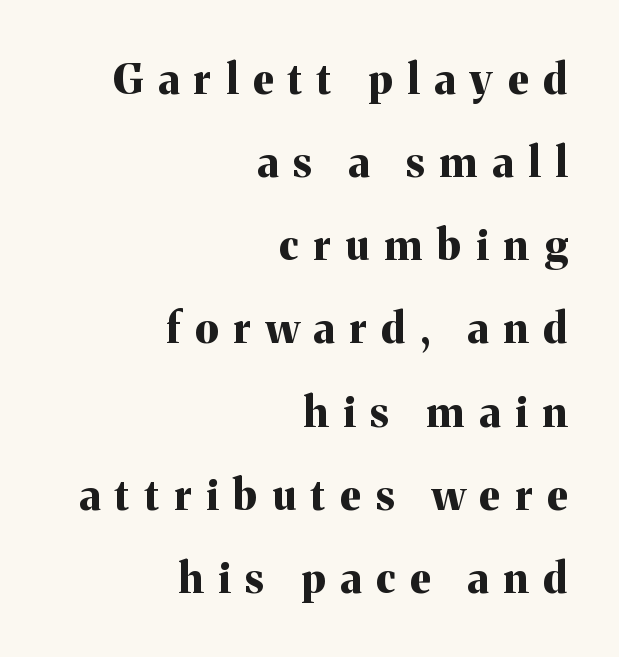
Q: Is the text bold? A: Yes.
Q: Is the text italic (slanted)? A: No, it is upright.
Q: Is the typeface a serif or a sans-serif typeface? A: Serif.
Q: Is the text underlined? A: No.
Q: How is the paragraph aligned? A: Right-aligned.
Q: Is the spacing between letters normal or unusually wide? A: Unusually wide.
Q: Is the spacing between lines tight, normal or loose? A: Loose.
Q: Width (condensed, normal, or wide)? A: Normal.
Q: Stroke contrast? A: Medium.
Q: x-height? A: Medium.
Q: Monospaced? A: No.
